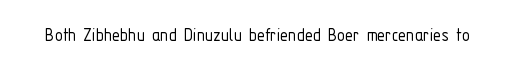
The image shows 20 px text type, upright; set normal letter spacing, not underlined.
